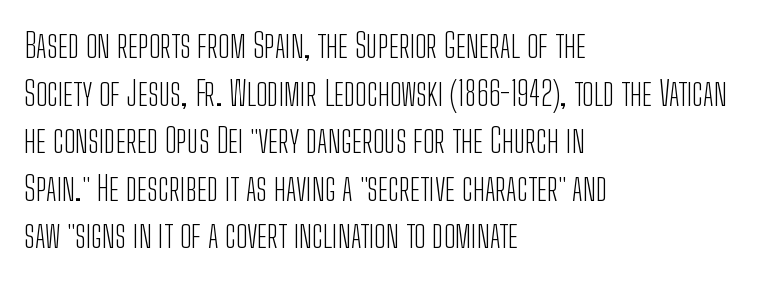
Think standard paragraph weight, or any step lighter than that. Spacing verdict: proportional, widths tailored to each character. The font family rendered here belongs to the sans-serif group. Does the lettering tilt? It doesn't — this is upright. This rendering uses left alignment, leaving the right contour irregular. The block of text has a typical density, with ordinary space between rows.
